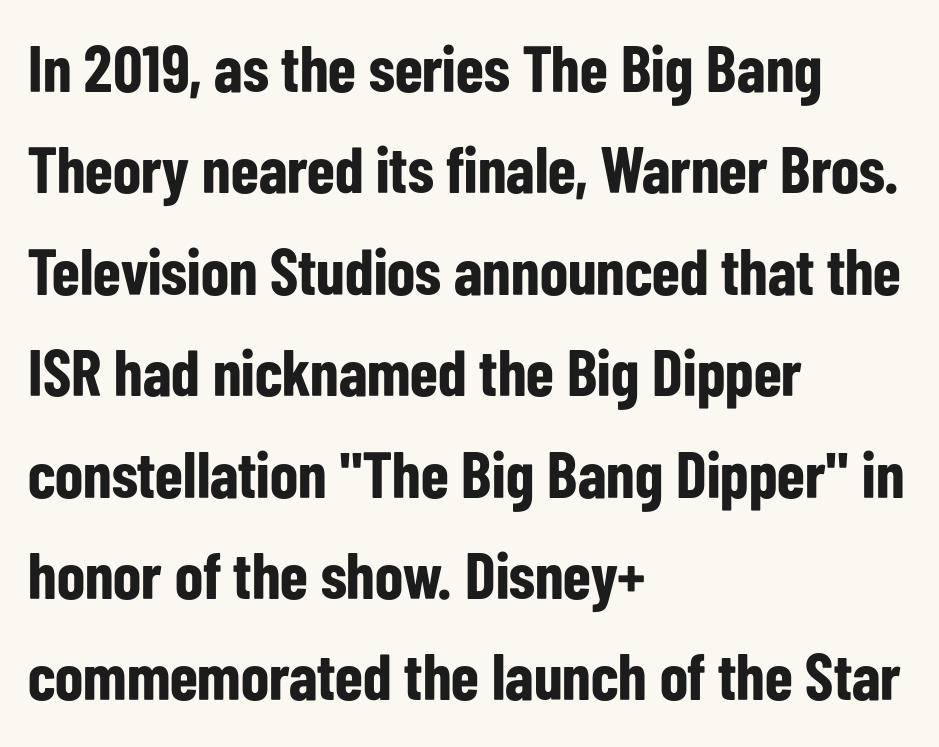
{"serif": "no", "italic": "no", "bold": "yes", "weight": "bold", "width": "condensed", "stroke_contrast": "low", "x_height": "medium", "monospaced": "no", "underline": "no", "align": "left", "line_spacing": "normal", "line_spacing_ratio": 1.56, "letter_spacing": "normal", "letter_spacing_em": 0.0, "glyph_px": 65}
